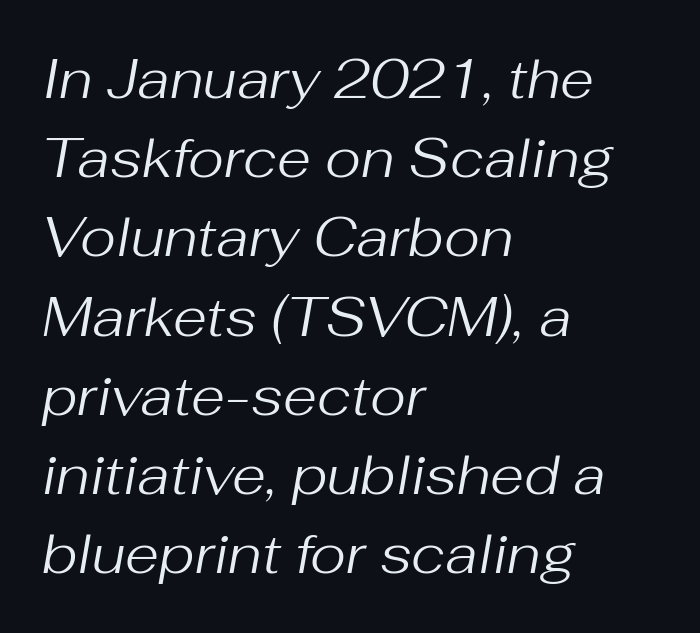
The image shows 55 px regular-weight type, italic (leaning right); set left-aligned, normal line spacing (1.44x), normal letter spacing, not underlined; medium stroke contrast and a medium x-height.
